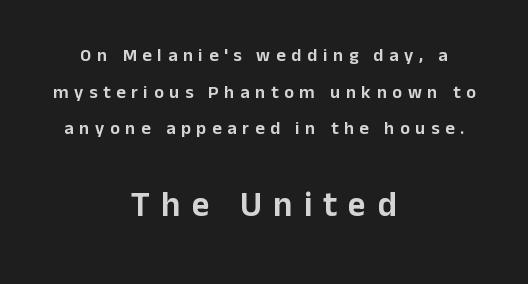
{"serif": "no", "italic": "no", "width": "normal", "stroke_contrast": "low", "x_height": "medium", "monospaced": "no", "underline": "no", "align": "center", "line_spacing": "loose", "line_spacing_ratio": 2.04, "letter_spacing": "wide", "letter_spacing_em": 0.32, "larger_block": "second", "size_ratio": 1.94, "glyph_px": 35}
